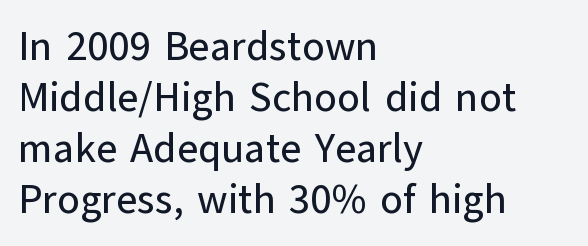
Q: Is the text italic (slanted)? A: No, it is upright.
Q: Is the typeface a serif or a sans-serif typeface? A: Sans-serif.
Q: Is the text underlined? A: No.
Q: How is the paragraph aligned? A: Left-aligned.
Q: Is the spacing between letters normal or unusually wide? A: Normal.
Q: Width (condensed, normal, or wide)? A: Normal.
Q: Stroke contrast? A: Low.
Q: x-height? A: Medium.
Q: Monospaced? A: No.
